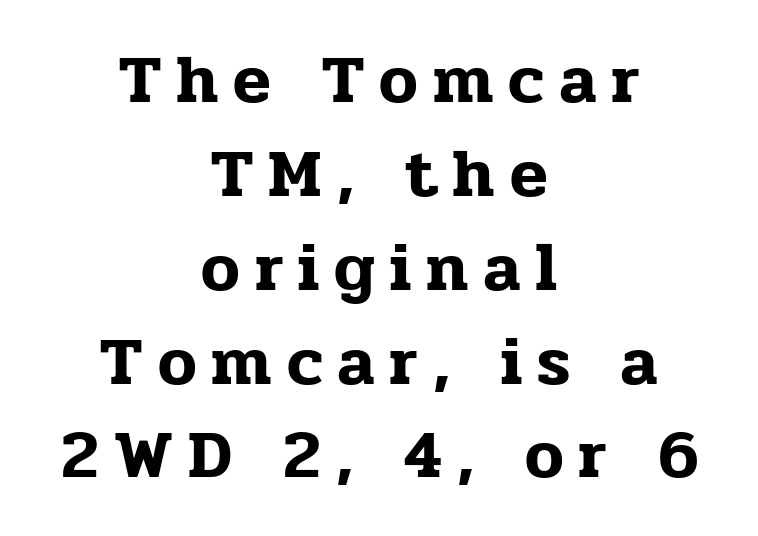
{"serif": "yes", "italic": "no", "width": "normal", "stroke_contrast": "low", "x_height": "medium", "monospaced": "no", "underline": "no", "align": "center", "line_spacing": "normal", "line_spacing_ratio": 1.36, "letter_spacing": "wide", "letter_spacing_em": 0.22, "glyph_px": 69}
